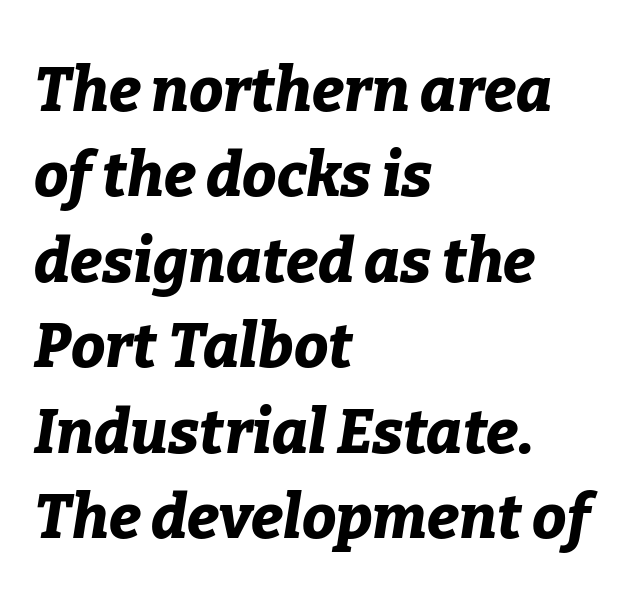
{"italic": "yes", "lean": "right", "slant_degrees": 9, "bold": "yes", "weight": "bold", "width": "normal", "stroke_contrast": "low", "x_height": "medium", "monospaced": "no", "underline": "no", "align": "left", "line_spacing": "normal", "line_spacing_ratio": 1.4, "letter_spacing": "normal", "letter_spacing_em": 0.0, "glyph_px": 61}
